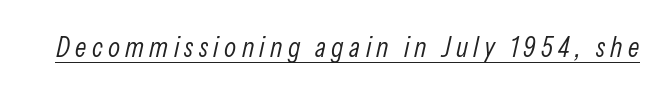
The image shows 28 px light, condensed type, italic (leaning right); set underlined; low stroke contrast and a medium x-height.
